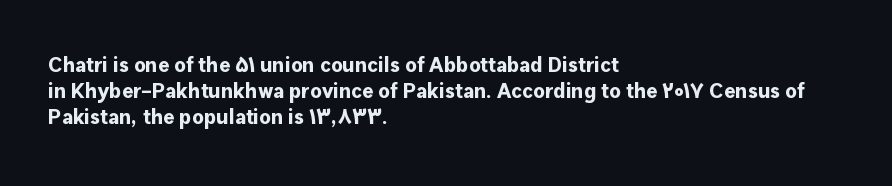
The image shows 21 px bold type, upright; set left-aligned, line spacing 1.24x, normal letter spacing, not underlined.
